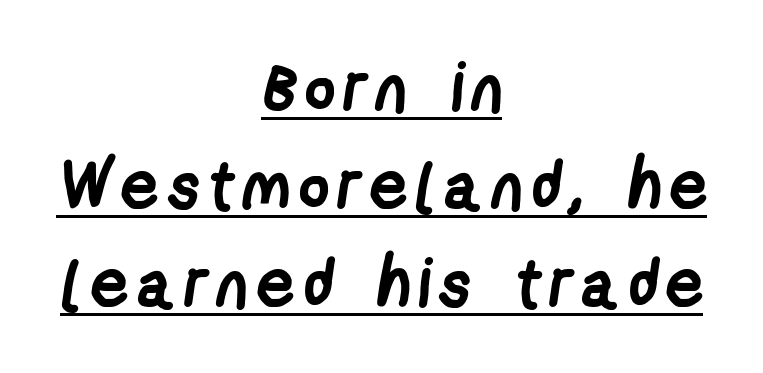
Classification — sans serif. Strokes here are thick enough to call this a true bold. The rendering positions every line midway between the sides. Line spacing here is normal.
